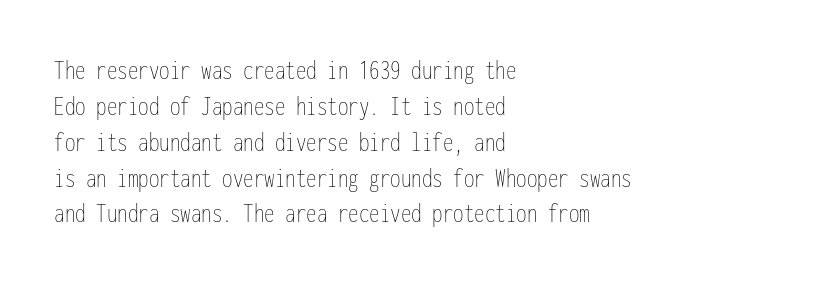
{"italic": "no", "bold": "no", "weight": "thin", "width": "condensed", "stroke_contrast": "low", "x_height": "medium", "monospaced": "yes", "underline": "no", "align": "left", "line_spacing": "normal", "line_spacing_ratio": 1.28, "letter_spacing": "normal", "letter_spacing_em": 0.0, "glyph_px": 28}
